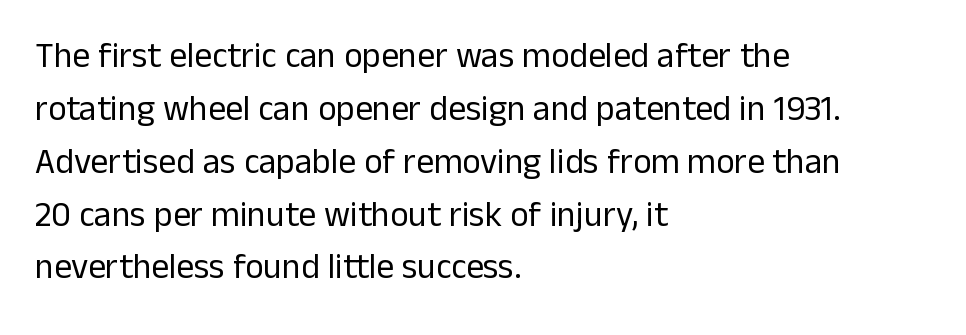
The font sits on the lighter half of the weight spectrum, regular included. Do the characters align in a grid? No, the font is proportional. Regarding serifs, this sample does without them. Notice how the passage keeps a crisp vertical edge on the left only.
